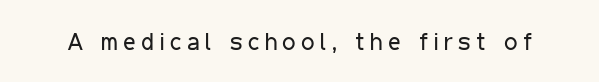
The image shows 24 px text type, upright; set unusually wide letter spacing (+0.22 em), not underlined.
